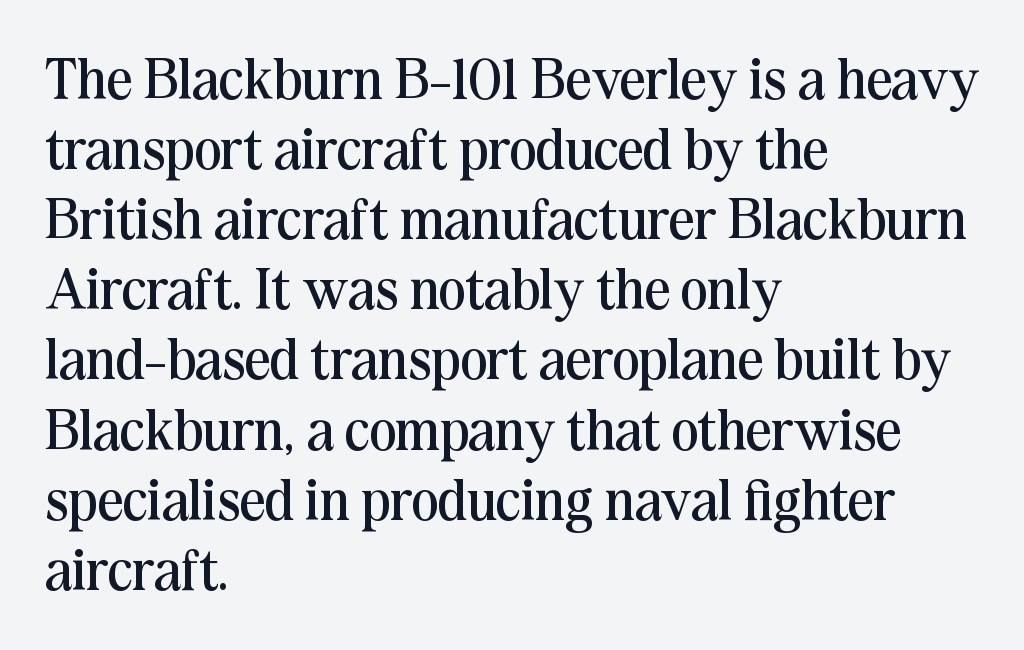
The face used here is rendered with its standard letterfit. This sample uses an upright cut, with every glyph sitting square on the baseline. The passage shown is typeset with a serif family. The font sits on the lighter half of the weight spectrum, regular included. Looks like regular typesetting: each glyph gets only the width it needs.
